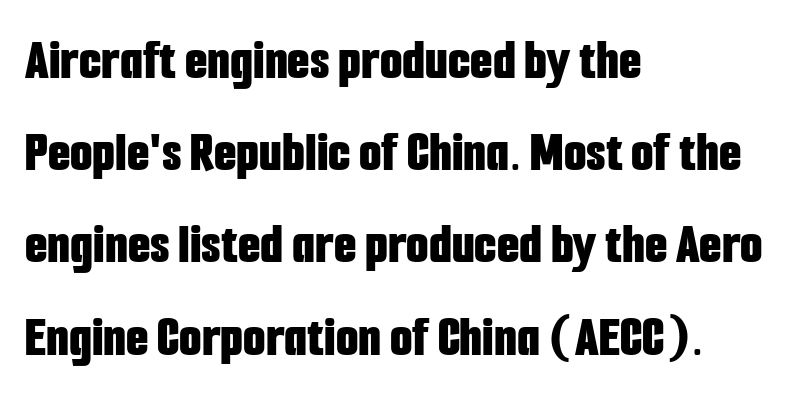
Q: Is the text bold? A: Yes.
Q: Is the text italic (slanted)? A: No, it is upright.
Q: Is the typeface a serif or a sans-serif typeface? A: Sans-serif.
Q: Is the text underlined? A: No.
Q: How is the paragraph aligned? A: Left-aligned.
Q: Is the spacing between letters normal or unusually wide? A: Normal.
Q: Is the spacing between lines tight, normal or loose? A: Normal.
Q: Width (condensed, normal, or wide)? A: Condensed.
Q: Stroke contrast? A: Low.
Q: x-height? A: Medium.
Q: Monospaced? A: No.
